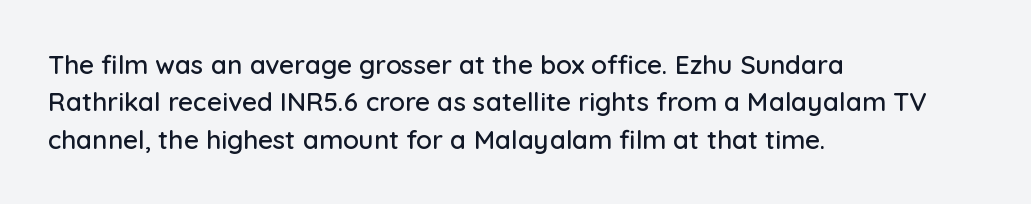
{"italic": "no", "underline": "no", "align": "left", "line_spacing": "normal", "line_spacing_ratio": 1.44, "letter_spacing": "normal", "letter_spacing_em": 0.0, "glyph_px": 26}
